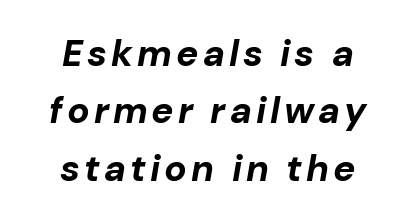
Q: Is the text bold? A: Yes.
Q: Is the text italic (slanted)? A: Yes, it leans right by about 10 degrees.
Q: Is the text underlined? A: No.
Q: How is the paragraph aligned? A: Centered.
Q: Is the spacing between lines tight, normal or loose? A: Normal.
Q: Width (condensed, normal, or wide)? A: Normal.
Q: Stroke contrast? A: Low.
Q: x-height? A: Medium.
Q: Monospaced? A: No.
